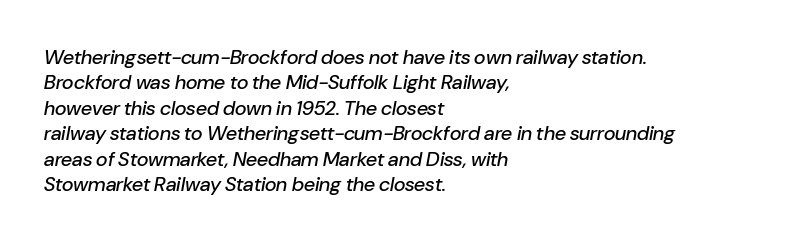
{"italic": "yes", "lean": "right", "slant_degrees": 10, "underline": "no", "align": "left", "line_spacing": "normal", "line_spacing_ratio": 1.27, "letter_spacing": "normal", "letter_spacing_em": 0.0, "glyph_px": 20}
